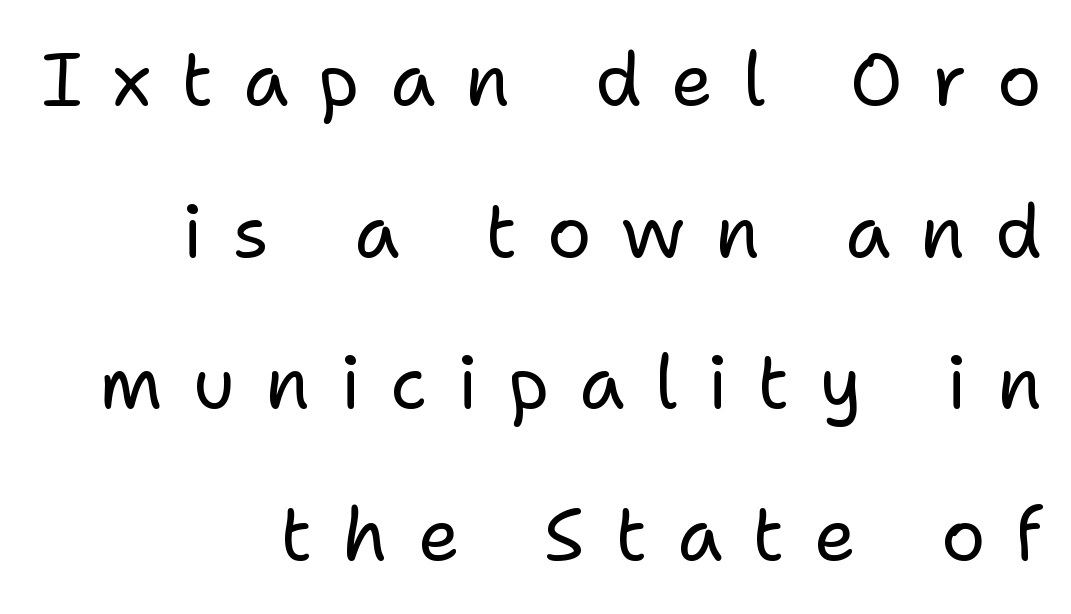
{"serif": "no", "italic": "no", "bold": "no", "weight": "regular", "width": "normal", "stroke_contrast": "low", "x_height": "medium", "monospaced": "no", "underline": "no", "align": "right", "line_spacing": "loose", "line_spacing_ratio": 2.05, "letter_spacing": "wide", "letter_spacing_em": 0.4, "glyph_px": 74}
